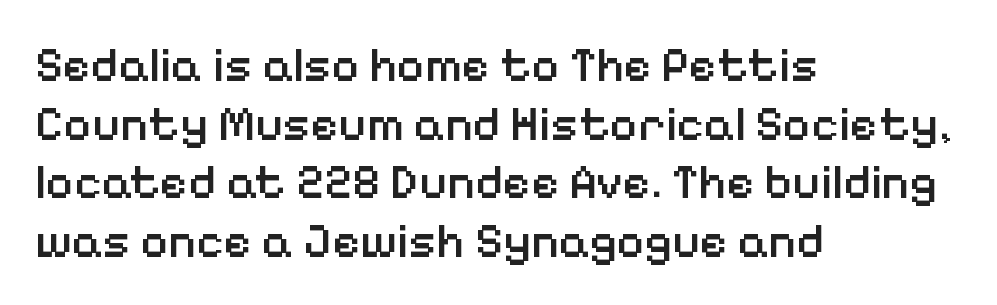
Q: Is the text bold? A: Semi-bold.
Q: Is the text italic (slanted)? A: No, it is upright.
Q: Is the typeface a serif or a sans-serif typeface? A: Sans-serif.
Q: Is the text underlined? A: No.
Q: How is the paragraph aligned? A: Left-aligned.
Q: Is the spacing between letters normal or unusually wide? A: Normal.
Q: Width (condensed, normal, or wide)? A: Normal.
Q: Stroke contrast? A: Low.
Q: x-height? A: Medium.
Q: Monospaced? A: No.
